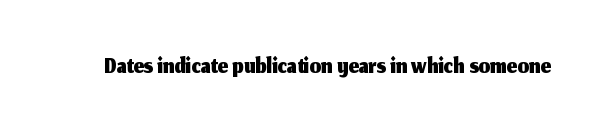
The image shows 36 px sans-serif type, upright; set normal letter spacing, not underlined; medium stroke contrast and a medium x-height.
